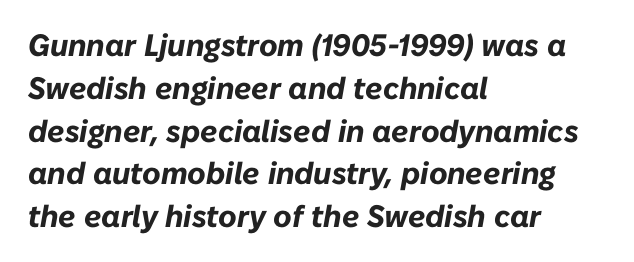
The image shows 31 px bold type, italic (leaning right); set left-aligned, normal line spacing (1.38x), normal letter spacing, not underlined; low stroke contrast and a medium x-height.
